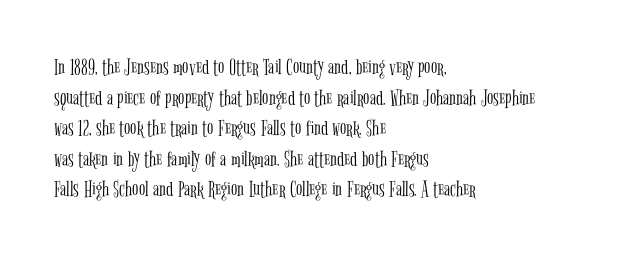
{"italic": "no", "bold": "no", "underline": "no", "align": "left", "line_spacing": "normal", "line_spacing_ratio": 1.33, "letter_spacing": "normal", "letter_spacing_em": 0.0, "glyph_px": 23}
